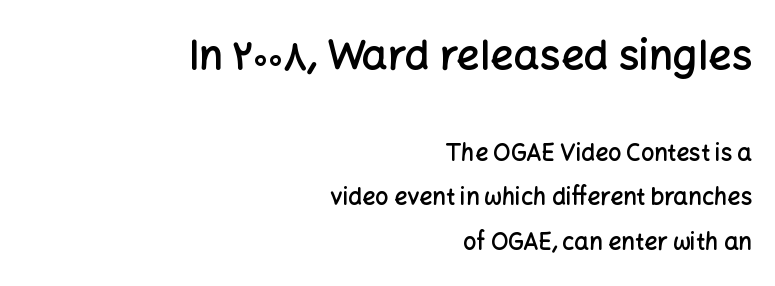
{"serif": "no", "italic": "no", "bold": "semi", "weight": "semibold", "width": "normal", "stroke_contrast": "low", "x_height": "medium", "monospaced": "no", "underline": "no", "align": "right", "line_spacing": "loose", "line_spacing_ratio": 1.93, "letter_spacing": "normal", "letter_spacing_em": 0.0, "larger_block": "first", "size_ratio": 1.78, "glyph_px": 41}
